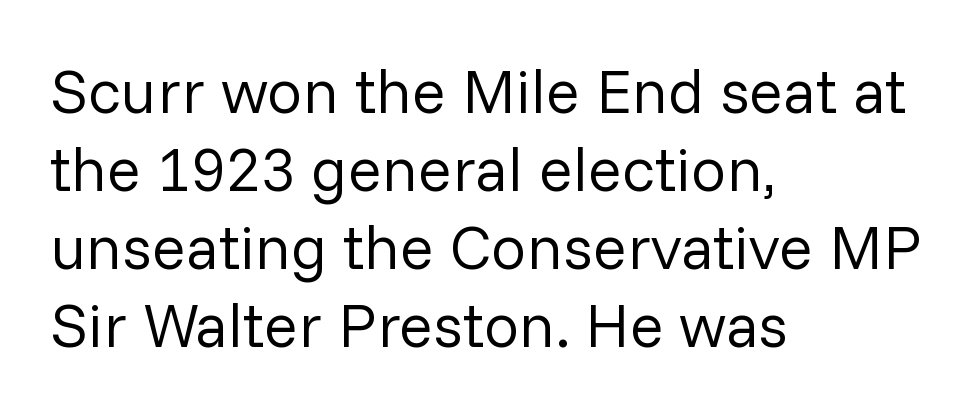
One-word summary of the alignment: left. You could call the tracking neutral — neither tight nor loose. Italic? Not at all — the glyphs are vertical. Spacing verdict: proportional, widths tailored to each character. Typographically, this falls in the sans-serif category.
